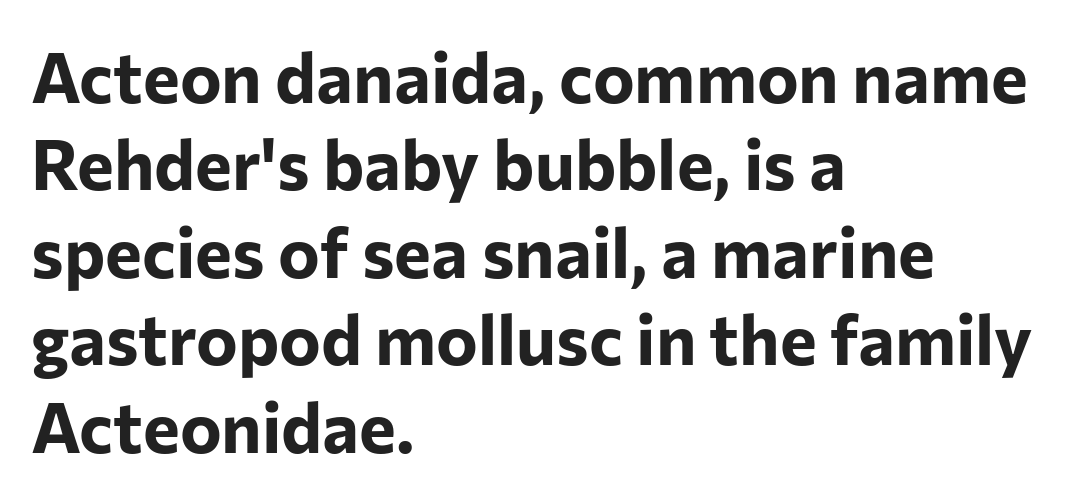
Serifs: no, the terminals of the letterforms are clean. Inter-character spacing is left at the font's built-in metrics. Reading down the column, the eye jumps a familiar distance to each next line. Thick stems and heavy bowls — unmistakably bold.
